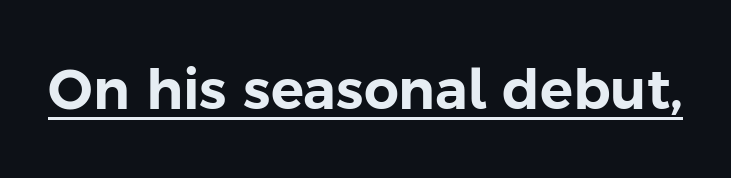
{"serif": "no", "italic": "no", "width": "normal", "stroke_contrast": "low", "x_height": "medium", "monospaced": "no", "underline": "yes", "letter_spacing": "normal", "letter_spacing_em": 0.0, "glyph_px": 55}
